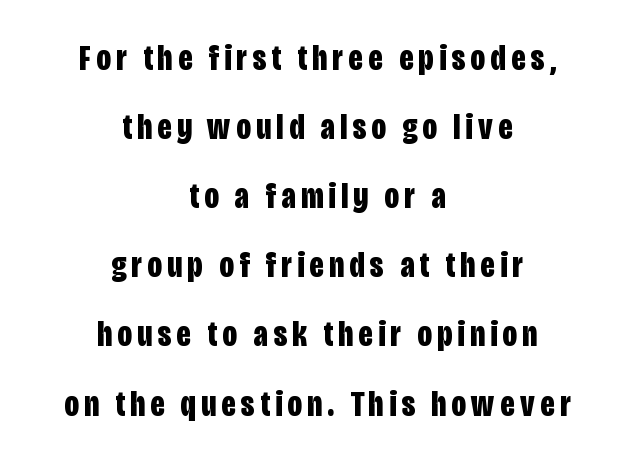
The image shows 36 px bold, condensed sans-serif type, upright; set centered, loose line spacing (1.92x), not underlined; low stroke contrast and a large x-height.
